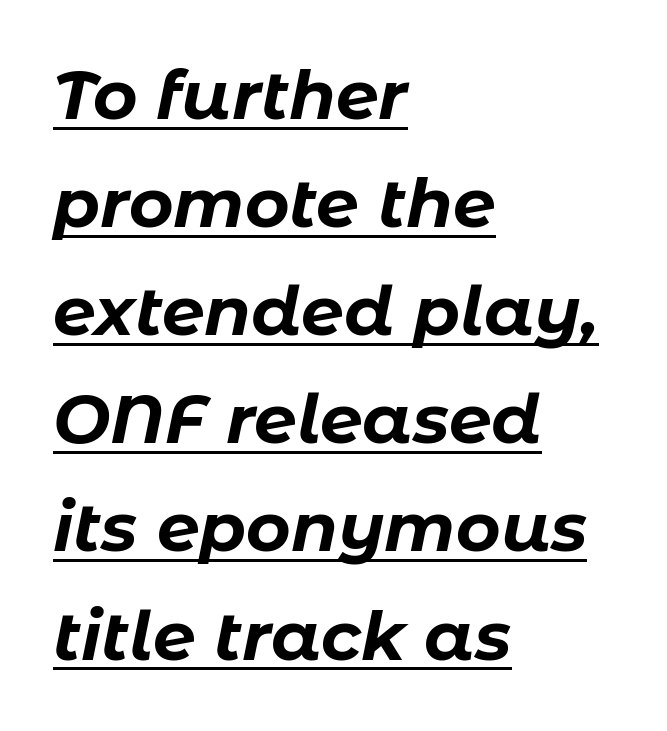
Here the designer chose a conventional face with non-uniform glyph widths. Where is the straight margin? On the left. Inter-character spacing is left at the font's built-in metrics. The lettering tilts uniformly, giving the passage an italic look. Weight: bold. Looks like someone drew a line under every word here.
